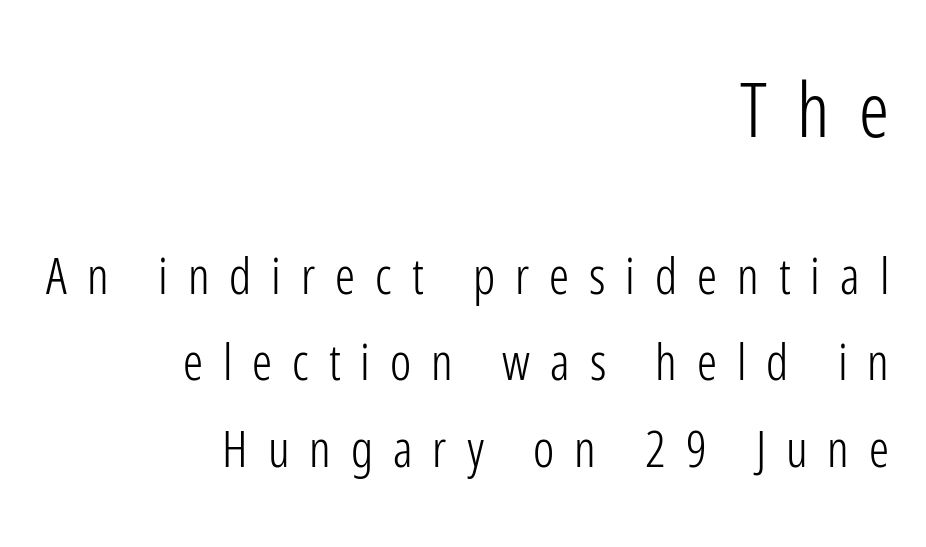
The image shows 75 px light, condensed sans-serif type, upright; set right-aligned, line spacing 1.73x, unusually wide letter spacing (+0.4 em), not underlined; the first (top) block is 1.5x larger; low stroke contrast and a medium x-height.
